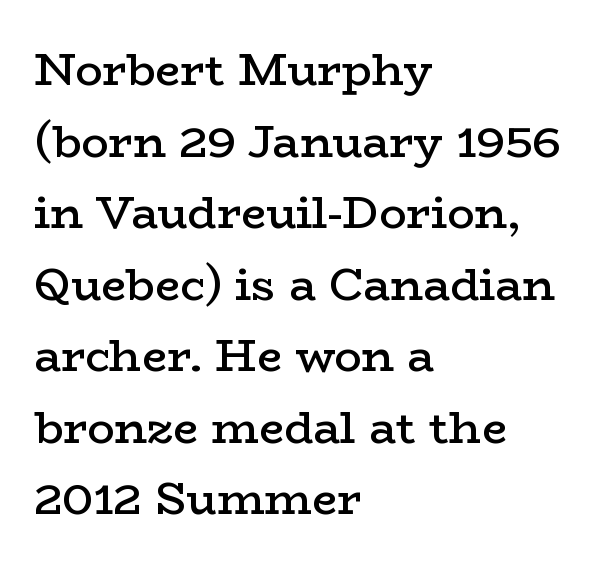
{"serif": "yes", "italic": "no", "bold": "semi", "weight": "semibold", "width": "wide", "stroke_contrast": "low", "x_height": "medium", "monospaced": "no", "underline": "no", "align": "left", "line_spacing": "normal", "line_spacing_ratio": 1.59, "letter_spacing": "normal", "letter_spacing_em": 0.0, "glyph_px": 45}
